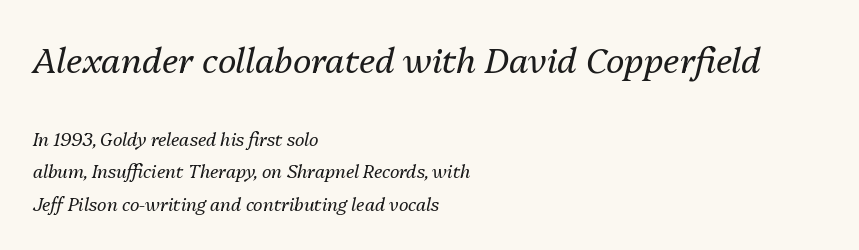
The image shows 35 px regular-weight type, italic (leaning right); set left-aligned, line spacing 1.82x, normal letter spacing, not underlined; the first (top) block is 1.94x larger; medium stroke contrast and a medium x-height.
